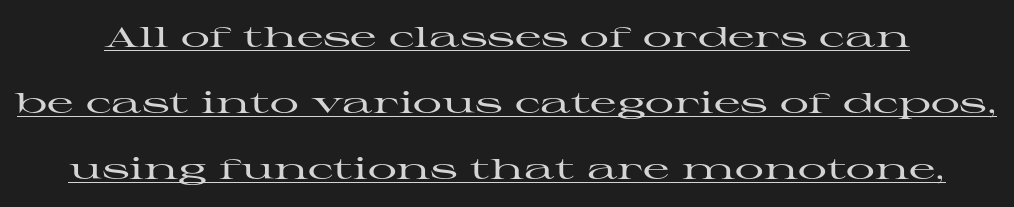
If you drew a line through each stem, it would be perfectly vertical. The rendering uses a large line-height, opening up the rows. Check where the strokes stop: tiny serifs finish them off. The specimen includes a rule beneath the text block's lines. The type is set solid horizontally, with unmodified tracking. The rendering uses natural spacing where letterforms have individual widths.
